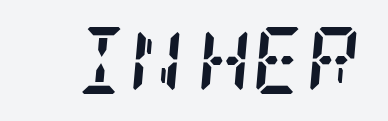
The image shows 67 px semibold, condensed serif type, italic (leaning right); set normal letter spacing, not underlined; low stroke contrast and a large x-height.
